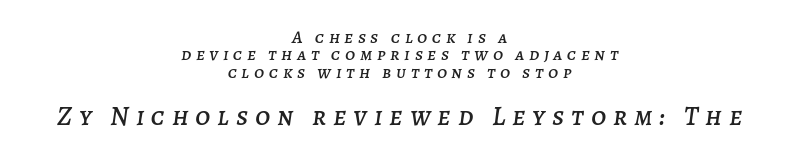
{"italic": "yes", "lean": "right", "slant_degrees": 7, "underline": "no", "align": "center", "line_spacing": "tight", "line_spacing_ratio": 0.96, "letter_spacing": "wide", "letter_spacing_em": 0.26, "larger_block": "second", "size_ratio": 1.5, "glyph_px": 27}
